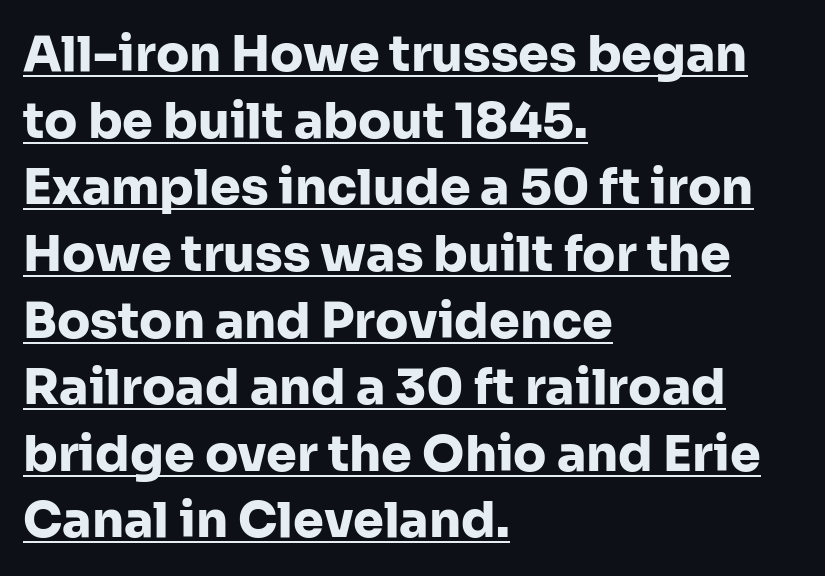
The image shows 49 px heavy sans-serif type, upright; set left-aligned, normal line spacing (1.36x), normal letter spacing, underlined; low stroke contrast and a medium x-height.
